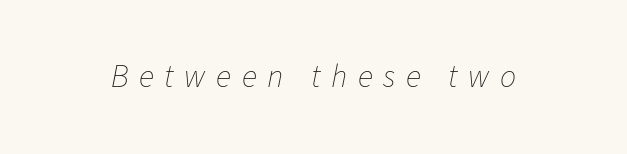
Posture: slanted. These glyphs show unthickened strokes, regular width or finer. These lines are rendered in a variable-pitch font. The tracking reads as deliberately expanded to a designer's eye. The glyphs are unaccompanied by any horizontal stroke below them.
